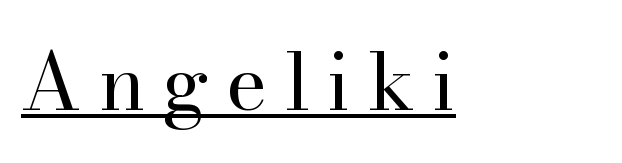
The image shows 79 px regular-weight serif type, upright; set left-aligned, unusually wide letter spacing (+0.21 em), underlined; high stroke contrast and a small x-height.
